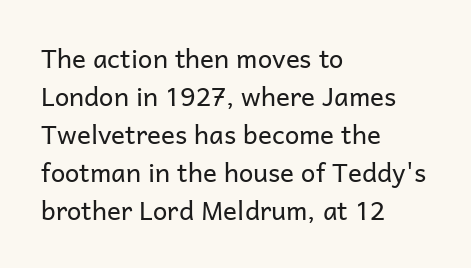
{"italic": "no", "bold": "no", "underline": "no", "align": "left", "line_spacing": "normal", "line_spacing_ratio": 1.46, "letter_spacing": "normal", "letter_spacing_em": 0.0, "glyph_px": 26}
